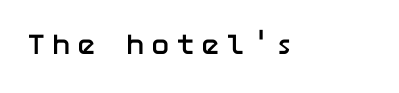
{"serif": "no", "italic": "no", "bold": "yes", "weight": "semibold", "width": "normal", "stroke_contrast": "low", "x_height": "medium", "underline": "no", "glyph_px": 29}
